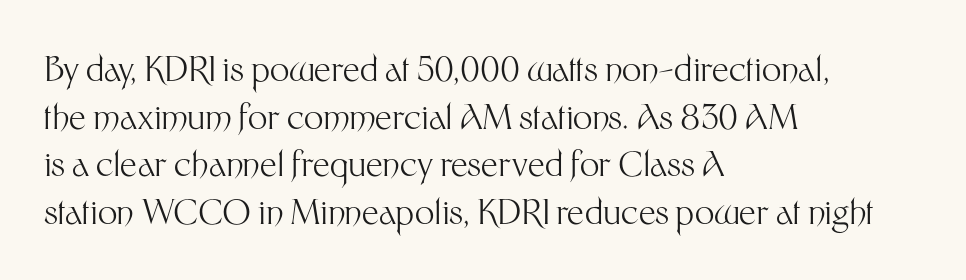
A light-to-regular cut is what we see here. Quick note: not italic, upright. These lines are rendered in a variable-pitch font. Nothing unusual about the tracking: characters are spaced as the font intends. Each new line begins a customary step beneath the previous one. The face used here is a sans, in the tradition of grotesques and geometrics.
